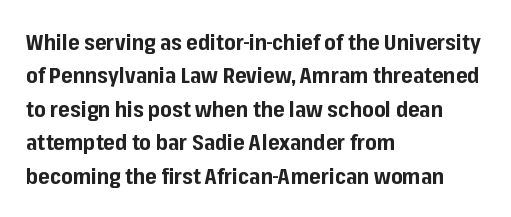
The strip under each line holds only bare page. Between one letter and the next there's only the usual sliver of space. Is there any slant? The stems are plumb. Plenty of ink on the page — the face is bold. Leading matches the norm, producing a regular column.
